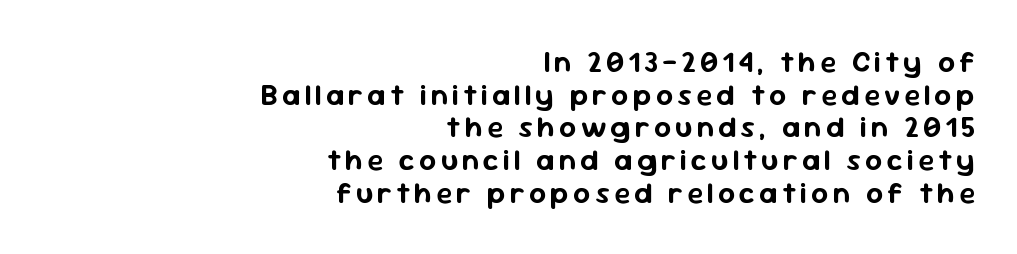
Lines of text with bare space underneath. The vertical gap from one line to the next is small. The letters stand upright; this is a roman face. Caption: multi-line text, flush right, ragged left.
